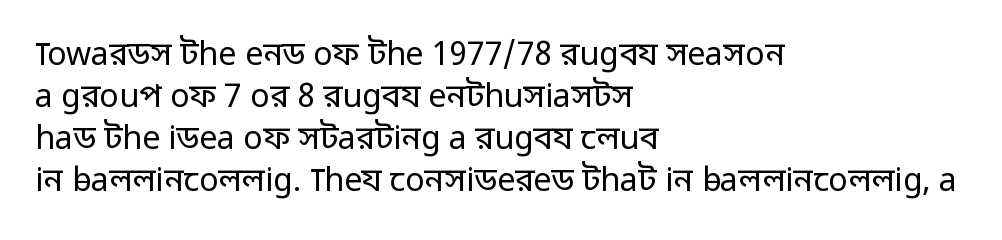
{"serif": "no", "italic": "no", "bold": "no", "weight": "regular", "width": "normal", "stroke_contrast": "low", "x_height": "medium", "monospaced": "no", "underline": "no", "align": "left", "line_spacing": "normal", "line_spacing_ratio": 1.31, "letter_spacing": "normal", "letter_spacing_em": 0.0, "glyph_px": 32}
